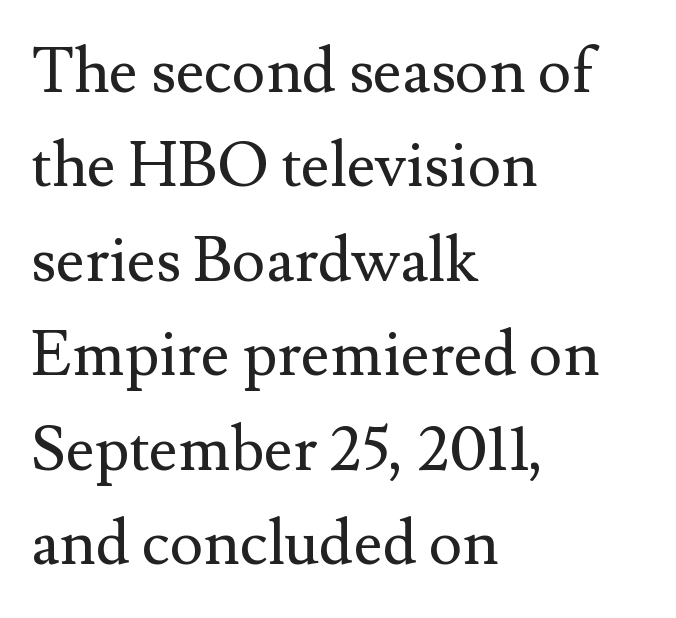
Leading matches the norm, producing a regular column. Descender tails drop into unmarked territory. The font's upright variant was chosen for this text. Old-style or modern, the face here clearly has serifs. Is the type heavy? It reads as light-to-regular instead. The passage shown is typed in a proportional face where columns would drift.
